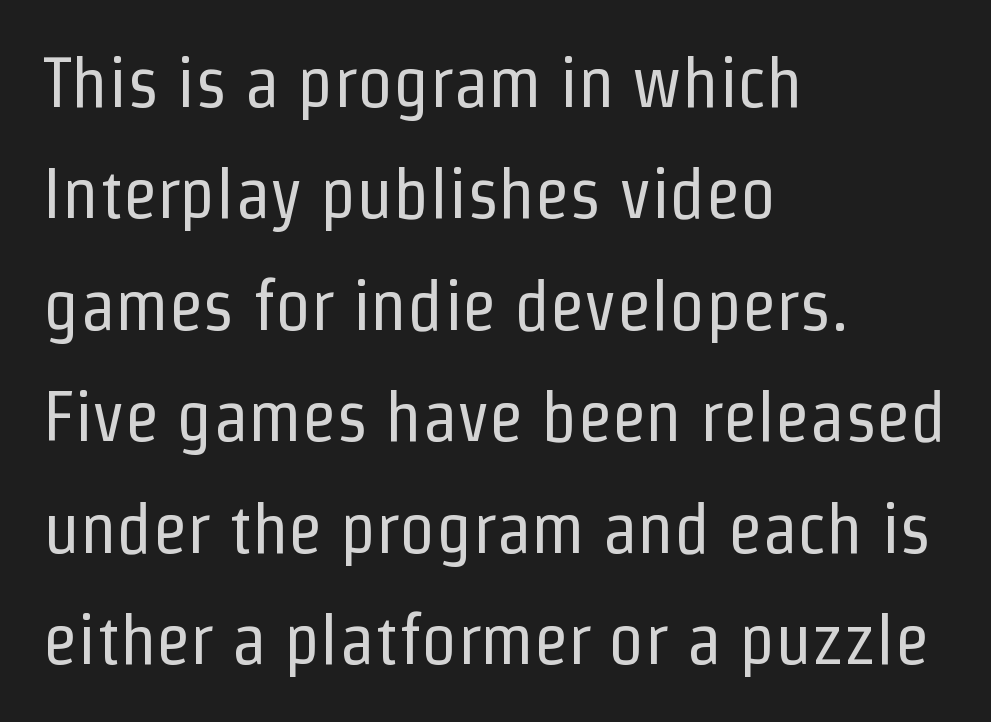
{"serif": "no", "italic": "no", "bold": "no", "weight": "regular", "width": "condensed", "stroke_contrast": "low", "x_height": "medium", "monospaced": "no", "underline": "no", "align": "left", "line_spacing": "normal", "line_spacing_ratio": 1.57, "letter_spacing": "normal", "letter_spacing_em": 0.0, "glyph_px": 71}
